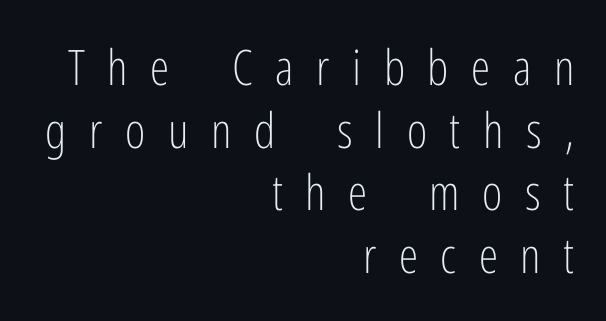
Each row of text sits above clean, open space. This sample is right-justified, so line beginnings fall wherever the words allow. Counters stay open thanks to moderate or lighter strokes. When letters stand straight like this, we call the style roman or upright. What stands out about the letter spacing? Its width — letters are far apart.
